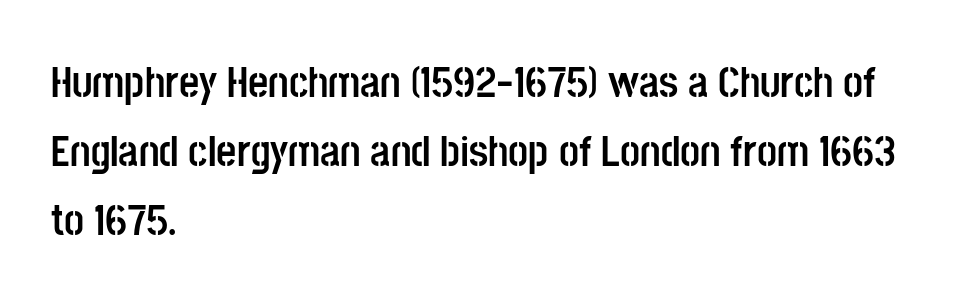
{"serif": "no", "italic": "no", "bold": "yes", "weight": "semibold", "width": "condensed", "stroke_contrast": "low", "x_height": "large", "monospaced": "no", "underline": "no", "align": "left", "line_spacing": "normal", "line_spacing_ratio": 1.57, "letter_spacing": "normal", "letter_spacing_em": 0.0, "glyph_px": 44}
